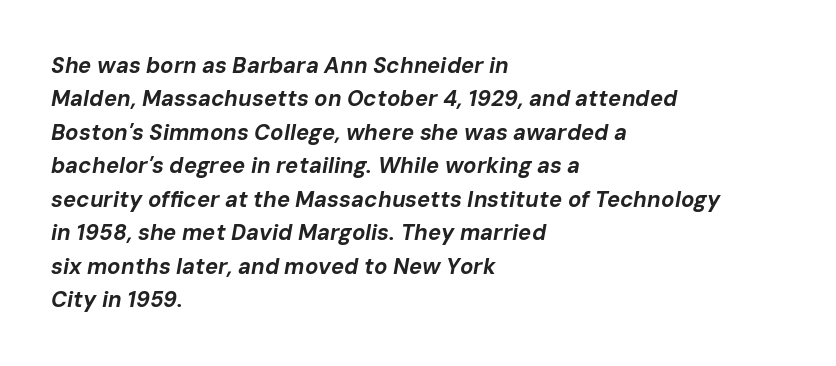
Q: Is the text bold? A: Yes.
Q: Is the text italic (slanted)? A: Yes, it leans right by about 10 degrees.
Q: Is the text underlined? A: No.
Q: How is the paragraph aligned? A: Left-aligned.
Q: Is the spacing between letters normal or unusually wide? A: Normal.
Q: Is the spacing between lines tight, normal or loose? A: Normal.
